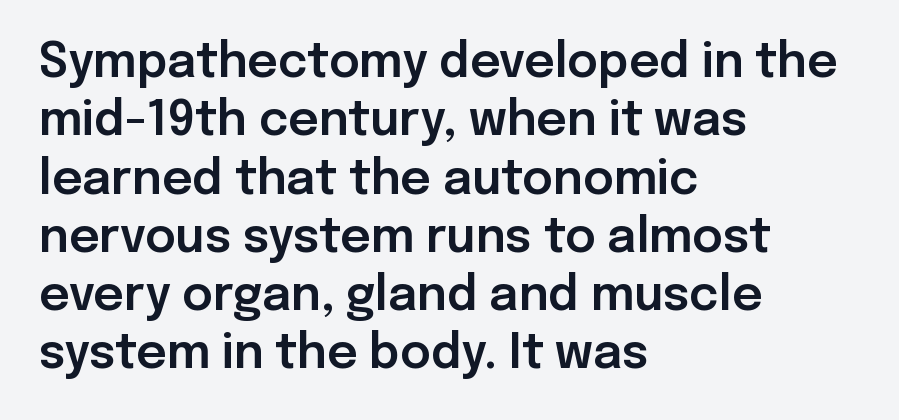
The image shows 47 px sans-serif type, upright; set left-aligned, line spacing 1.24x, normal letter spacing, not underlined; low stroke contrast and a medium x-height.
